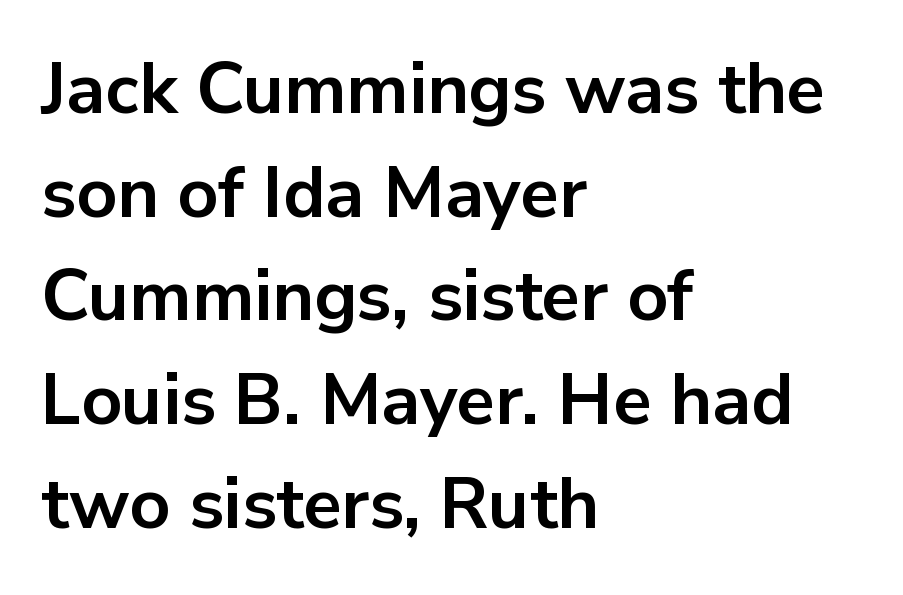
The image shows 71 px bold sans-serif type, upright; set left-aligned, normal line spacing (1.46x), normal letter spacing, not underlined; low stroke contrast and a medium x-height.
